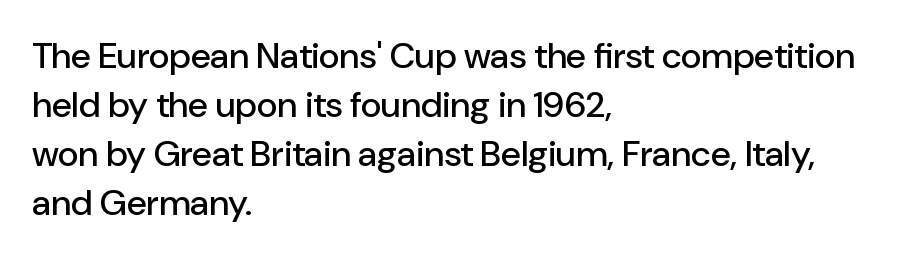
Q: Is the text italic (slanted)? A: No, it is upright.
Q: Is the typeface a serif or a sans-serif typeface? A: Sans-serif.
Q: Is the text underlined? A: No.
Q: How is the paragraph aligned? A: Left-aligned.
Q: Is the spacing between letters normal or unusually wide? A: Normal.
Q: Is the spacing between lines tight, normal or loose? A: Normal.
Q: Width (condensed, normal, or wide)? A: Normal.
Q: Stroke contrast? A: Low.
Q: x-height? A: Medium.
Q: Monospaced? A: No.
